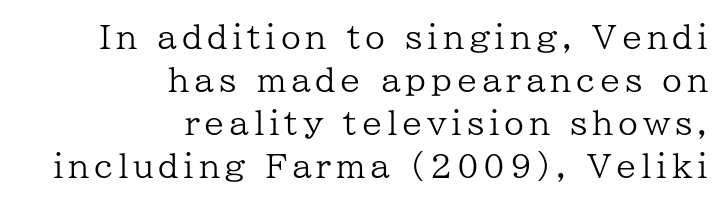
{"serif": "yes", "italic": "no", "bold": "no", "weight": "regular", "width": "normal", "stroke_contrast": "low", "x_height": "medium", "monospaced": "no", "underline": "no", "align": "right", "line_spacing": "normal", "line_spacing_ratio": 1.34, "glyph_px": 32}
